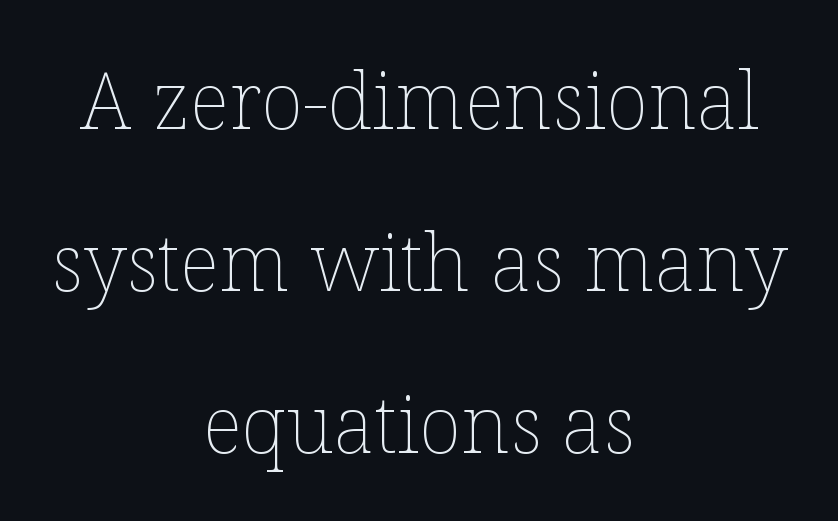
{"italic": "no", "bold": "no", "weight": "thin", "width": "normal", "stroke_contrast": "low", "x_height": "medium", "monospaced": "no", "underline": "no", "align": "center", "line_spacing": "loose", "line_spacing_ratio": 2.05, "letter_spacing": "normal", "letter_spacing_em": 0.0, "glyph_px": 79}
